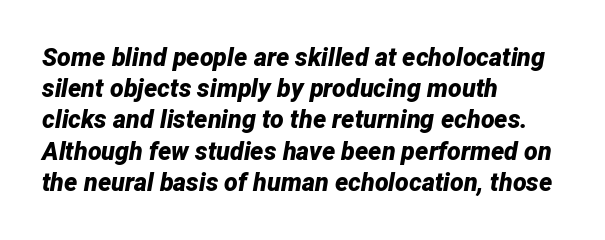
{"italic": "yes", "lean": "right", "slant_degrees": 12, "bold": "yes", "underline": "no", "align": "left", "line_spacing": "normal", "line_spacing_ratio": 1.25, "letter_spacing": "normal", "letter_spacing_em": 0.0, "glyph_px": 25}
